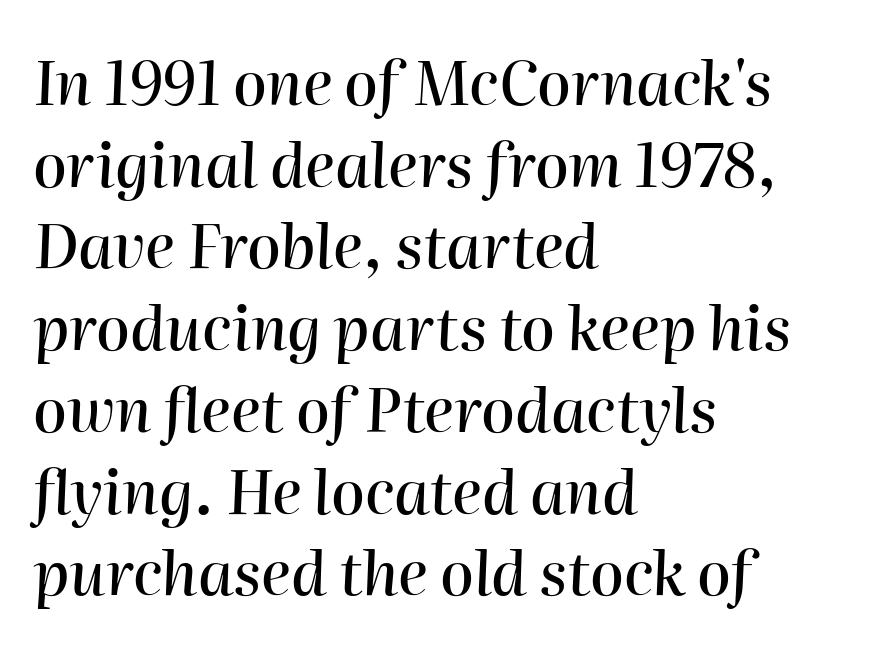
Proportional: the letters do not fall into vertical columns. Rows of type keep a routine distance in the vertical direction. Has an underline been added? It has not. Is the block centered? No — it sits flush against the left margin. Words appear dense and cohesive because spacing is normal. The rendering applies a slant to the glyphs.
